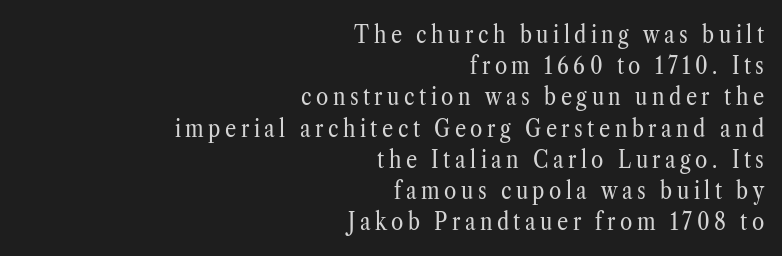
Vertical strokes here are truly vertical. Stroke mass is kept to a normal reading level or below. The setting favours the right margin, as signatures and pull-quotes sometimes do. The zone under the glyphs is completely vacant. Vertically, the passage feels balanced, rows spaced as you'd expect.
